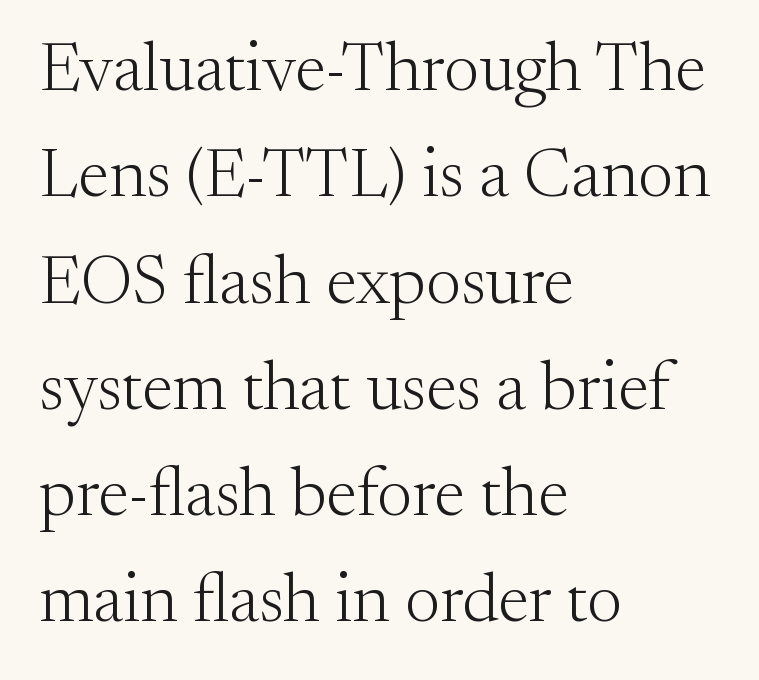
Old-style or modern, the face here clearly has serifs. The specimen reads as upright at a glance. Between one letter and the next there's only the usual sliver of space. The rows are spaced the way most documents space them. Ink coverage per letter is moderate at most. The rag falls on the right side of this text block.
